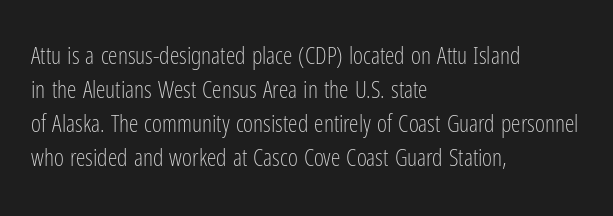
Just letters on the line, the space beneath them empty. The lines sit at an ordinary, default distance from one another. Reading down the block, your eye returns to a fixed left position each line. Think standard paragraph weight, or any step lighter than that.
